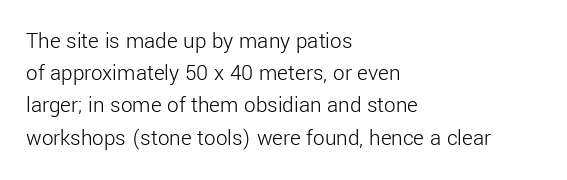
{"italic": "no", "bold": "no", "underline": "no", "align": "left", "line_spacing": "normal", "line_spacing_ratio": 1.4, "letter_spacing": "normal", "letter_spacing_em": 0.0, "glyph_px": 23}
